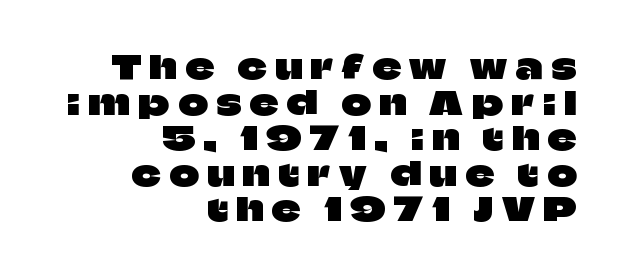
The line texture is sparse and dotted thanks to wide tracking. Casual observation: everything's shoved over to the right. Examine the stroke ends and you'll find no serifs. The strip under each line holds only bare page.
